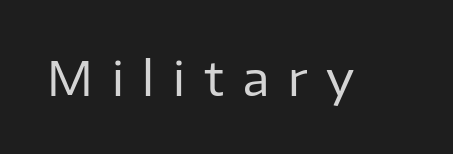
Q: Is the text bold? A: No.
Q: Is the text italic (slanted)? A: No, it is upright.
Q: Is the typeface a serif or a sans-serif typeface? A: Sans-serif.
Q: Is the text underlined? A: No.
Q: Is the spacing between letters normal or unusually wide? A: Unusually wide.
Q: Width (condensed, normal, or wide)? A: Normal.
Q: Stroke contrast? A: Low.
Q: x-height? A: Medium.
Q: Monospaced? A: No.
